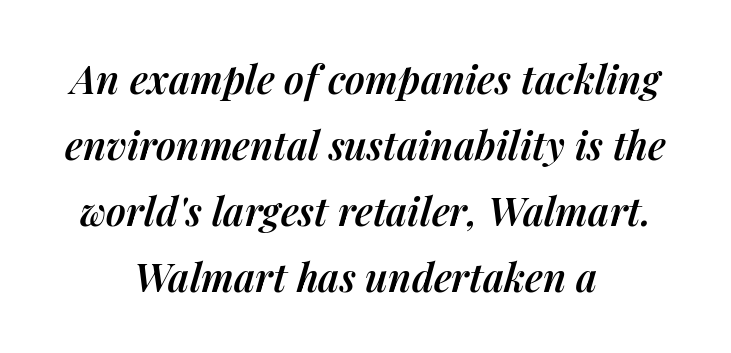
Rendered with sloped, italic letterforms. The letters advance in unequal steps, a hallmark of proportional type. Honestly, the row spacing looks completely unremarkable. Look at the tracking — it's just the regular setting, nothing added. A fair bit of extra ink — the face is semibold, not bold.
